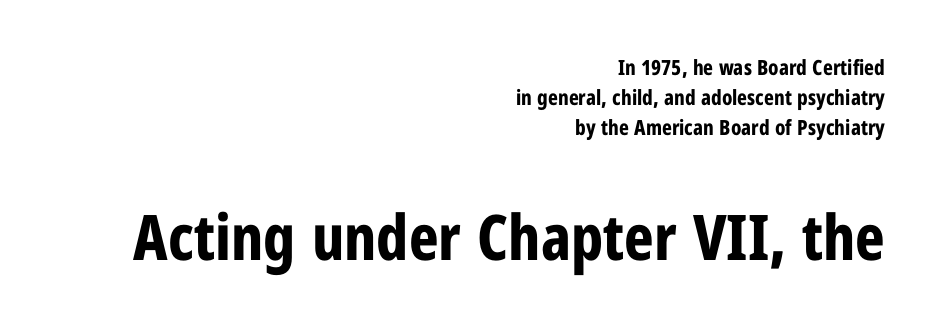
Q: Is the text bold? A: Yes.
Q: Is the text italic (slanted)? A: No, it is upright.
Q: Is the typeface a serif or a sans-serif typeface? A: Sans-serif.
Q: Is the text underlined? A: No.
Q: How is the paragraph aligned? A: Right-aligned.
Q: Is the spacing between letters normal or unusually wide? A: Normal.
Q: Is the spacing between lines tight, normal or loose? A: Normal.
Q: Which block of text is set in a larger size, the first (top) or the second (bottom)? A: The second (bottom) one.
Q: Width (condensed, normal, or wide)? A: Condensed.
Q: Stroke contrast? A: Low.
Q: x-height? A: Medium.
Q: Monospaced? A: No.
